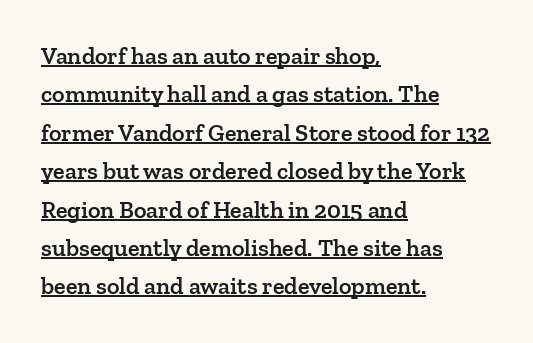
Q: Is the text bold? A: Semi-bold.
Q: Is the text italic (slanted)? A: No, it is upright.
Q: Is the text underlined? A: Yes.
Q: How is the paragraph aligned? A: Left-aligned.
Q: Is the spacing between letters normal or unusually wide? A: Normal.
Q: Is the spacing between lines tight, normal or loose? A: Normal.
